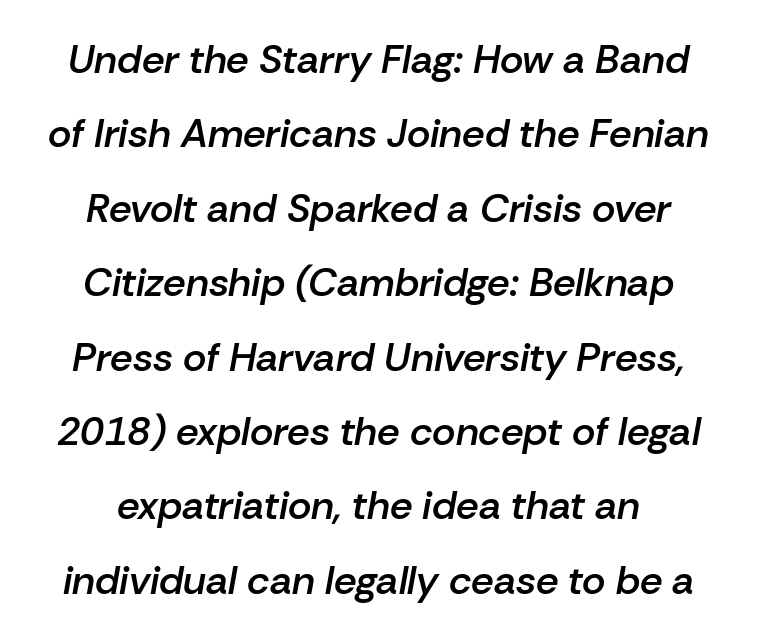
Only glyphs here, with clear space below each row. Do the characters align in a grid? No, the font is proportional. Stems and bowls a touch heavier than normal — semibold. Tall strokes in this sample are angled rather than plumb.
